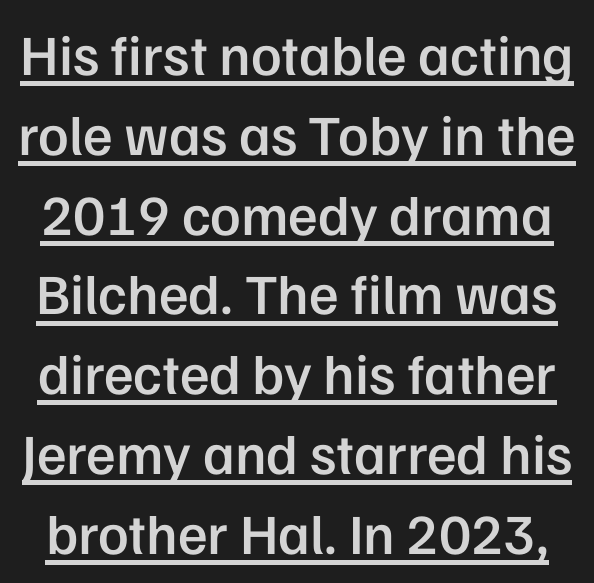
{"serif": "no", "italic": "no", "bold": "semi", "weight": "semibold", "width": "normal", "stroke_contrast": "low", "x_height": "medium", "monospaced": "no", "underline": "yes", "line_spacing": "normal", "line_spacing_ratio": 1.4, "letter_spacing": "normal", "letter_spacing_em": 0.0, "glyph_px": 57}
